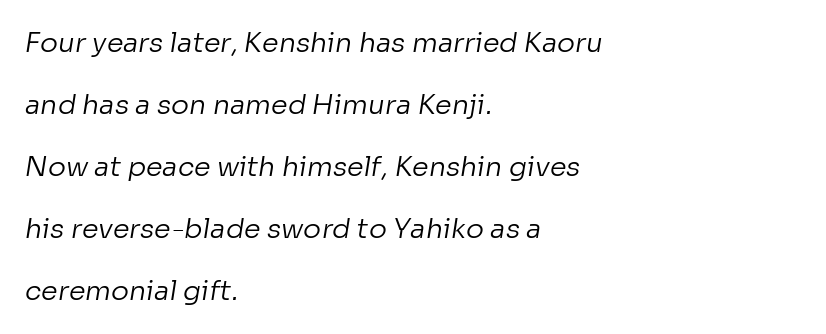
Q: Is the text bold? A: No.
Q: Is the text underlined? A: No.
Q: How is the paragraph aligned? A: Left-aligned.
Q: Is the spacing between letters normal or unusually wide? A: Normal.
Q: Is the spacing between lines tight, normal or loose? A: Loose.
